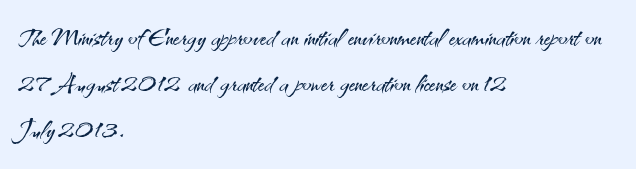
{"serif": "no", "bold": "no", "weight": "light", "width": "normal", "stroke_contrast": "medium", "x_height": "small", "monospaced": "no", "underline": "no", "align": "left", "line_spacing": "normal", "line_spacing_ratio": 1.36, "letter_spacing": "normal", "letter_spacing_em": 0.0, "glyph_px": 34}
